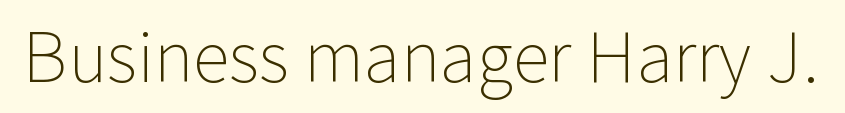
What stands out about the letter spacing? Nothing — it is the standard amount. You could not count columns in this text — the font is proportionally spaced. Stroke thickness stays within the range of a standard reading face or lighter. Unlike italic type, these characters show no tilt at all. This rendering features lettering with no underline. I'd call this a sans setting — the letters go barefoot.
